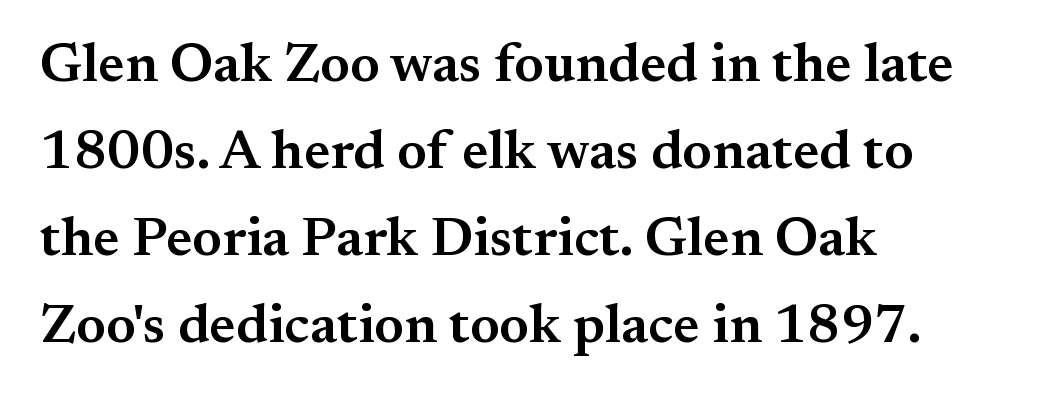
{"serif": "yes", "italic": "no", "bold": "semi", "weight": "semibold", "width": "normal", "stroke_contrast": "medium", "x_height": "small", "monospaced": "no", "underline": "no", "align": "left", "line_spacing": "normal", "line_spacing_ratio": 1.58, "letter_spacing": "normal", "letter_spacing_em": 0.0, "glyph_px": 55}
